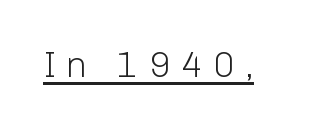
Varying glyph widths throughout — classic text-font behaviour. Emphasis is given by a line drawn under the lettering. Letters have the restrained weight of plain body copy at most. The letters are spread apart with noticeably loose tracking.
